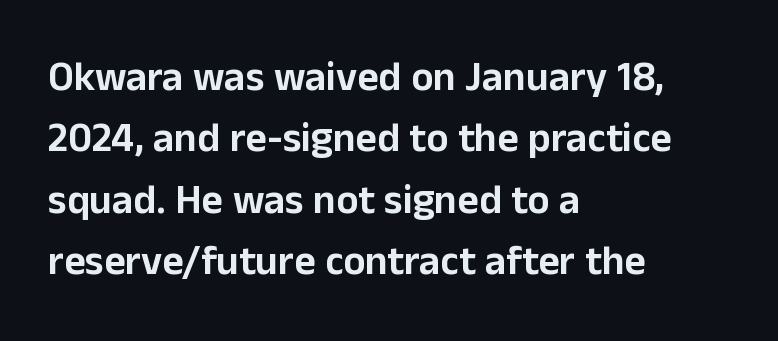
{"serif": "no", "italic": "no", "width": "normal", "stroke_contrast": "low", "x_height": "medium", "monospaced": "no", "underline": "no", "align": "left", "line_spacing": "normal", "line_spacing_ratio": 1.5, "letter_spacing": "normal", "letter_spacing_em": 0.0, "glyph_px": 41}
